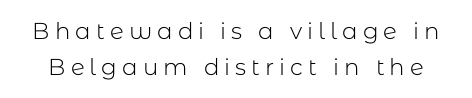
Q: Is the text bold? A: No.
Q: Is the text italic (slanted)? A: No, it is upright.
Q: Is the text underlined? A: No.
Q: Is the spacing between letters normal or unusually wide? A: Unusually wide.
Q: Is the spacing between lines tight, normal or loose? A: Normal.
